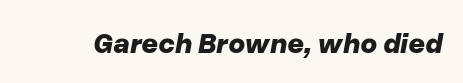
The face used here has a pronounced slope to its letters. Underline: absent. How are the letters spaced? Ordinarily, with no added tracking. Each letter keeps its own natural width here, so spacing adapts to shape. The passage shown is emphatically bold.
